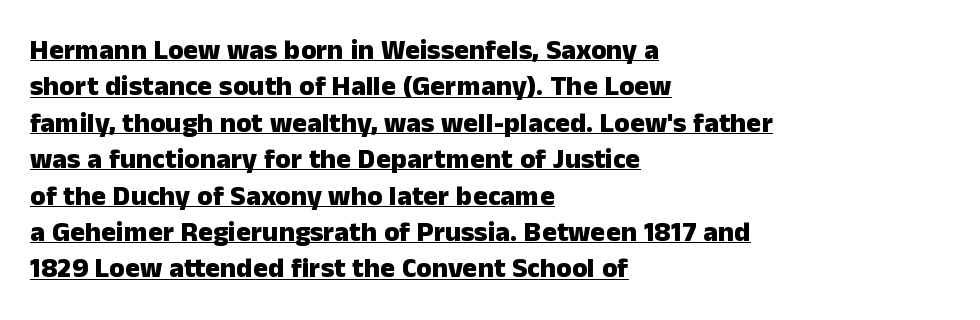
{"serif": "no", "italic": "no", "bold": "yes", "weight": "heavy", "width": "normal", "stroke_contrast": "low", "x_height": "medium", "monospaced": "no", "underline": "yes", "align": "left", "line_spacing": "normal", "line_spacing_ratio": 1.3, "letter_spacing": "normal", "letter_spacing_em": 0.0, "glyph_px": 28}
